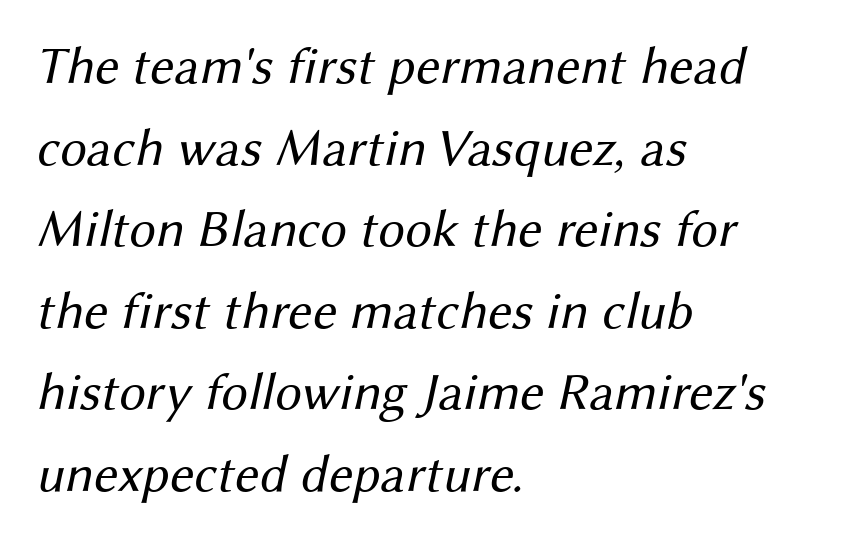
Q: Is the text bold? A: No.
Q: Is the typeface a serif or a sans-serif typeface? A: Sans-serif.
Q: Is the text underlined? A: No.
Q: How is the paragraph aligned? A: Left-aligned.
Q: Is the spacing between letters normal or unusually wide? A: Normal.
Q: Is the spacing between lines tight, normal or loose? A: Normal.
Q: Width (condensed, normal, or wide)? A: Normal.
Q: Stroke contrast? A: Medium.
Q: x-height? A: Medium.
Q: Monospaced? A: No.
